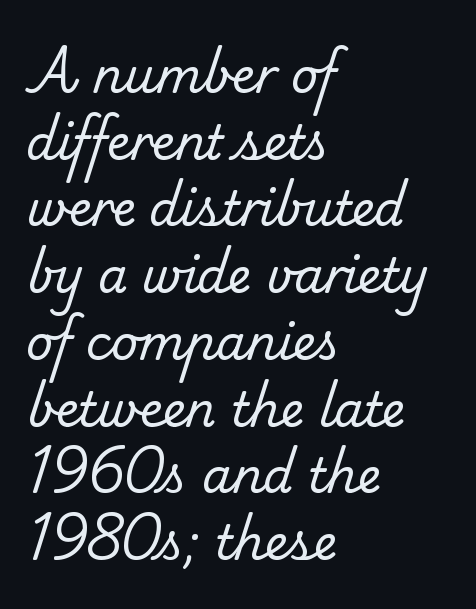
Where is the straight margin? On the left. Just letters on the line, the space beneath them empty. Here the designer chose a conventional face with non-uniform glyph widths. Each stroke keeps to a modest, everyday thickness or less. The designer left line spacing at the default. How are the letters spaced? Ordinarily, with no added tracking.
